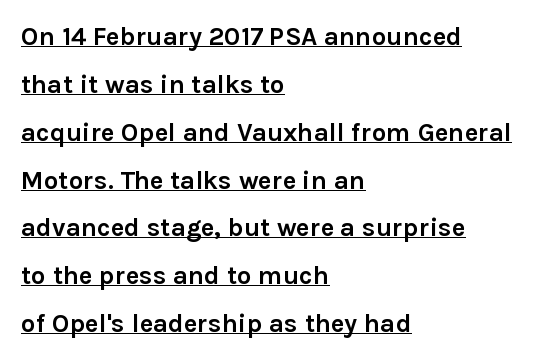
Q: Is the text bold? A: Yes.
Q: Is the text italic (slanted)? A: No, it is upright.
Q: Is the text underlined? A: Yes.
Q: How is the paragraph aligned? A: Left-aligned.
Q: Is the spacing between letters normal or unusually wide? A: Normal.
